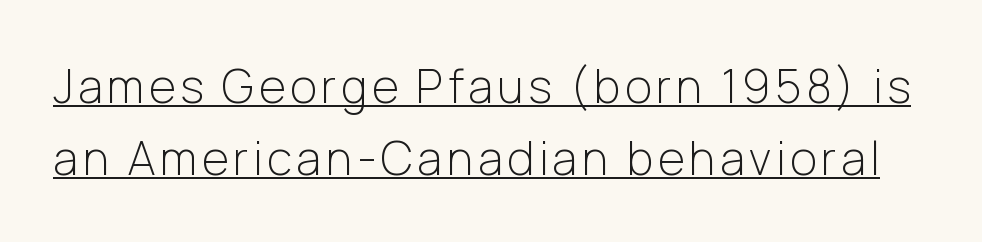
Q: Is the text bold? A: No.
Q: Is the text italic (slanted)? A: No, it is upright.
Q: Is the typeface a serif or a sans-serif typeface? A: Sans-serif.
Q: Is the text underlined? A: Yes.
Q: Is the spacing between lines tight, normal or loose? A: Normal.
Q: Width (condensed, normal, or wide)? A: Normal.
Q: Stroke contrast? A: Low.
Q: x-height? A: Medium.
Q: Monospaced? A: No.
